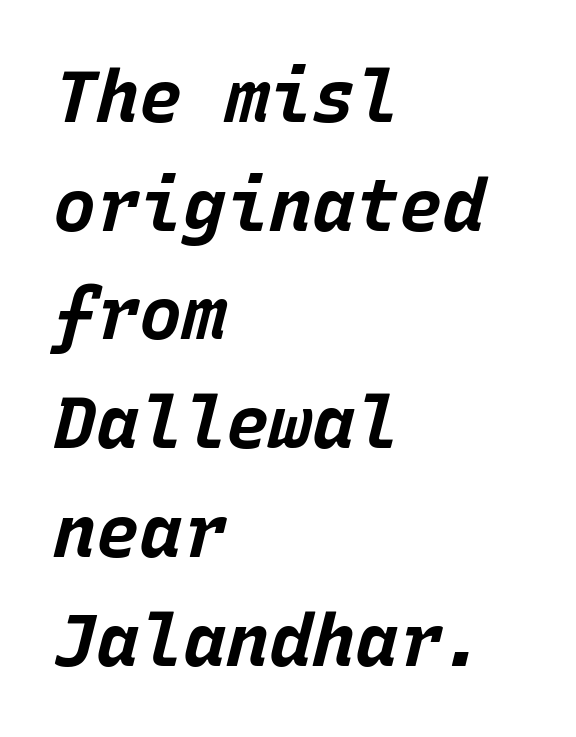
The image shows 72 px bold type, italic (leaning right), monospaced; set left-aligned, normal line spacing (1.51x), normal letter spacing, not underlined; low stroke contrast and a large x-height.
